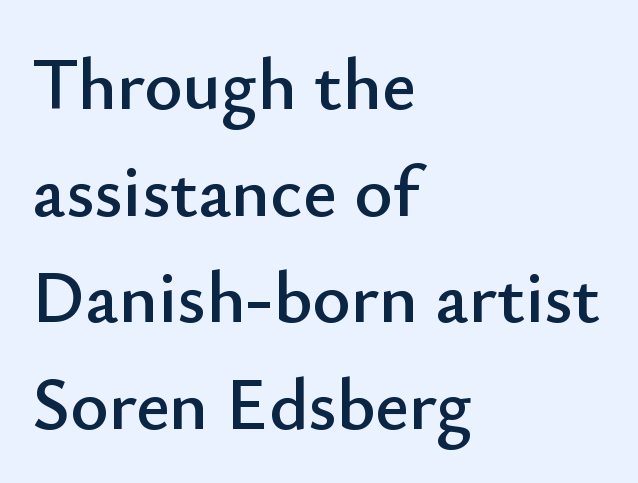
{"serif": "no", "italic": "no", "width": "normal", "stroke_contrast": "low", "x_height": "small", "monospaced": "no", "underline": "no", "align": "left", "line_spacing": "normal", "line_spacing_ratio": 1.46, "letter_spacing": "normal", "letter_spacing_em": 0.0, "glyph_px": 73}
